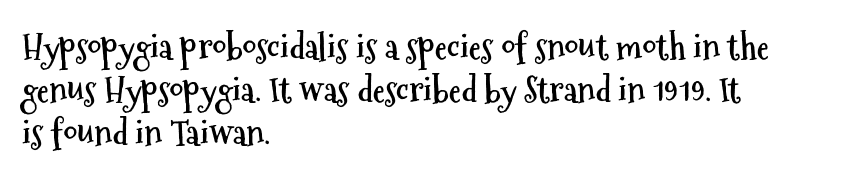
Q: Is the text bold? A: Yes.
Q: Is the text italic (slanted)? A: No, it is upright.
Q: Is the typeface a serif or a sans-serif typeface? A: Sans-serif.
Q: Is the text underlined? A: No.
Q: How is the paragraph aligned? A: Left-aligned.
Q: Is the spacing between letters normal or unusually wide? A: Normal.
Q: Width (condensed, normal, or wide)? A: Condensed.
Q: Stroke contrast? A: Medium.
Q: x-height? A: Medium.
Q: Monospaced? A: No.
